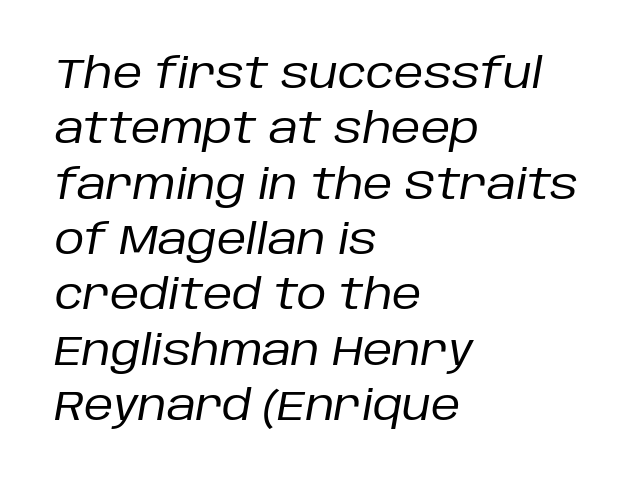
Weight: in the light-to-regular range. There is no visible air inserted between adjacent glyphs. Compared with typical paragraphs, the rows here are spaced about the same. Each letter keeps its own natural width here, so spacing adapts to shape. Horizontal alignment here is leftward, the default for most running prose.
